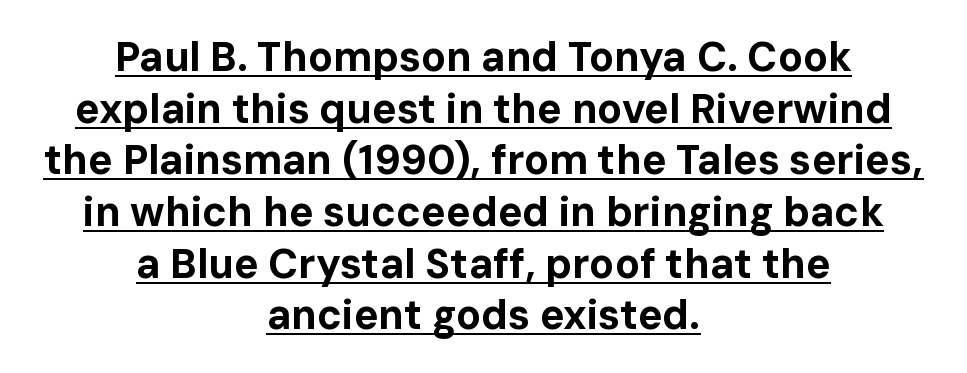
The image shows 41 px bold sans-serif type, upright; set centered, normal line spacing (1.26x), normal letter spacing, underlined; low stroke contrast and a medium x-height.
